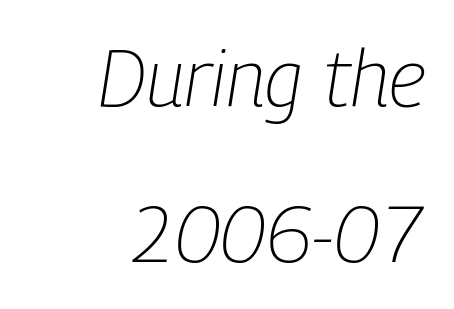
{"italic": "yes", "lean": "right", "slant_degrees": 9, "bold": "no", "weight": "light", "width": "condensed", "stroke_contrast": "low", "x_height": "medium", "monospaced": "no", "underline": "no", "align": "right", "line_spacing": "loose", "line_spacing_ratio": 1.97, "letter_spacing": "normal", "letter_spacing_em": 0.0, "glyph_px": 79}
